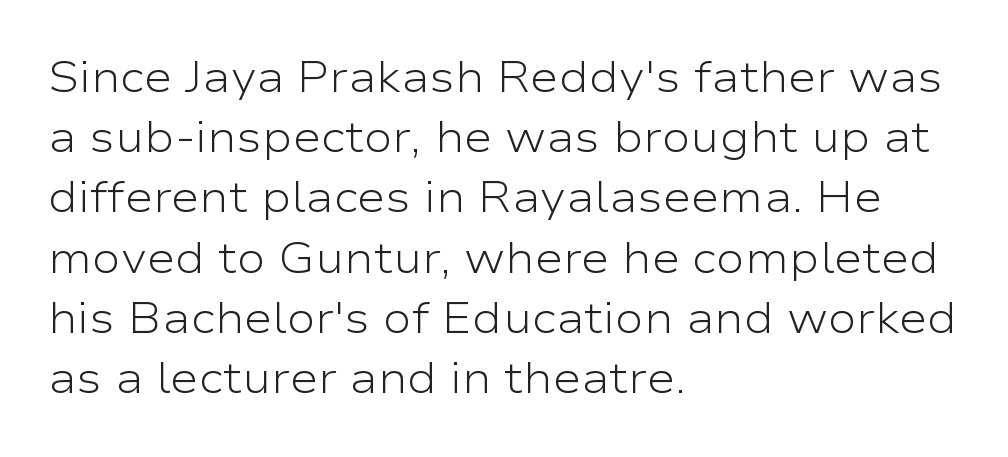
The image shows 43 px light, wide sans-serif type, upright; set left-aligned, normal line spacing (1.4x), normal letter spacing, not underlined; low stroke contrast and a medium x-height.
